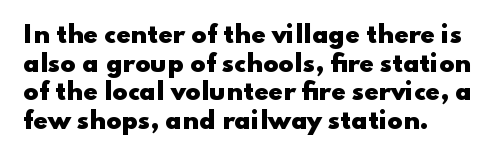
In CSS terms this would be text-align: left. On the weight axis this lands at bold, roughly 700. No word sits above an underline. Regarding leading, the lines here are spaced in the standard way. Quick note: not italic, upright. Glyph-to-glyph distance matches everyday printed text.
